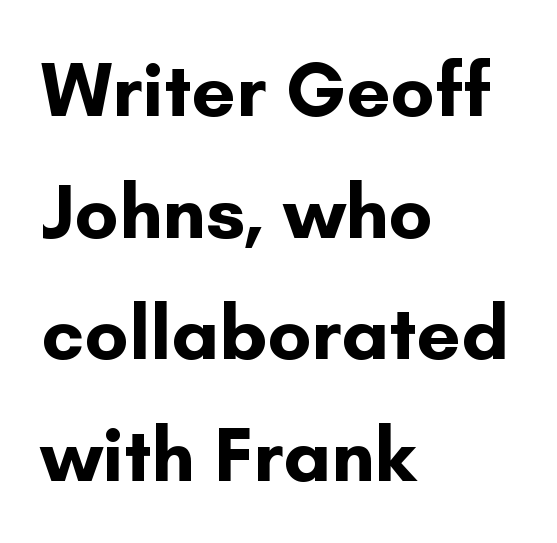
Designer's note — italics off, roman on. Students, this is bold: see how much ink each stroke carries. The rendering shows plain stroke endings on the letterforms — a sans-serif design. The face used here is proportionally spaced, like ordinary book or web type. Check the space under the baseline: it is left empty.
